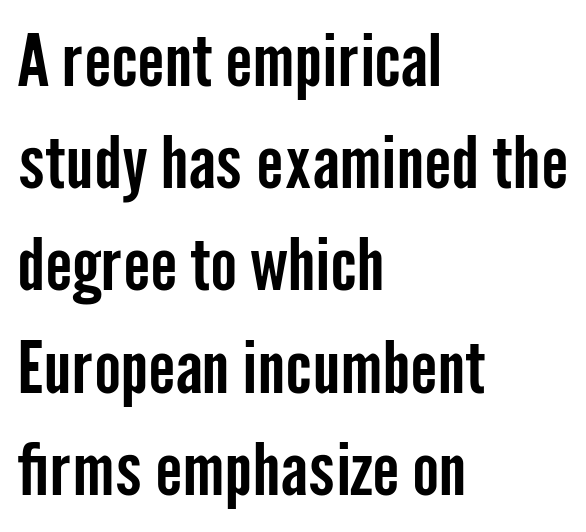
The image shows 72 px condensed sans-serif type, upright; set left-aligned, normal line spacing (1.42x), normal letter spacing, not underlined; low stroke contrast and a medium x-height.
